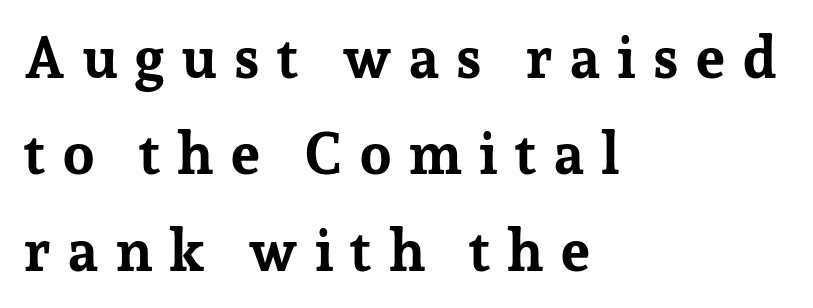
Each line starts at the same left margin while the right side varies. A typesetter would mark this as roman, not italic. Is the type bold? Yes — the strokes are clearly thick and heavy. This block has exactly the height ordinary leading produces. Check where the strokes stop: tiny serifs finish them off.
